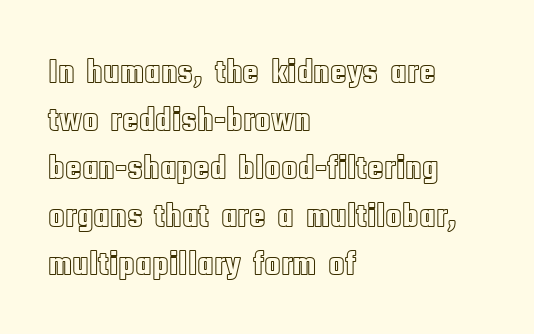
The vertical gap from one line to the next is medium. Notice how the stems are strictly vertical — no italics here. Casual observation: everything's shoved over to the left. Is the letter spacing exaggerated? No — it looks like the ordinary default. Check the space under the baseline: it is left empty. You could not count columns in this text — the font is proportionally spaced.
